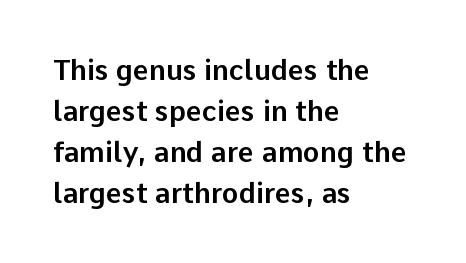
Posture: vertical. This sample has the flowing, uneven cadence of proportional lettering. Honestly, the letter spacing is just normal — you wouldn't notice it. Regular leading. Honestly, there is no underline to notice here at all.
